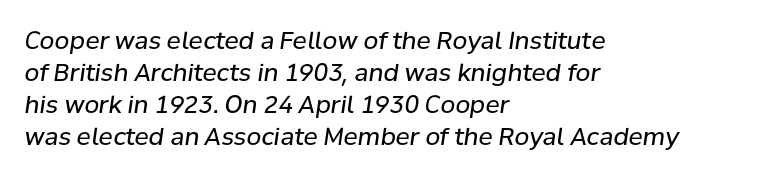
{"italic": "yes", "lean": "right", "slant_degrees": 8, "bold": "no", "underline": "no", "align": "left", "line_spacing": "normal", "line_spacing_ratio": 1.33, "letter_spacing": "normal", "letter_spacing_em": 0.0, "glyph_px": 24}
